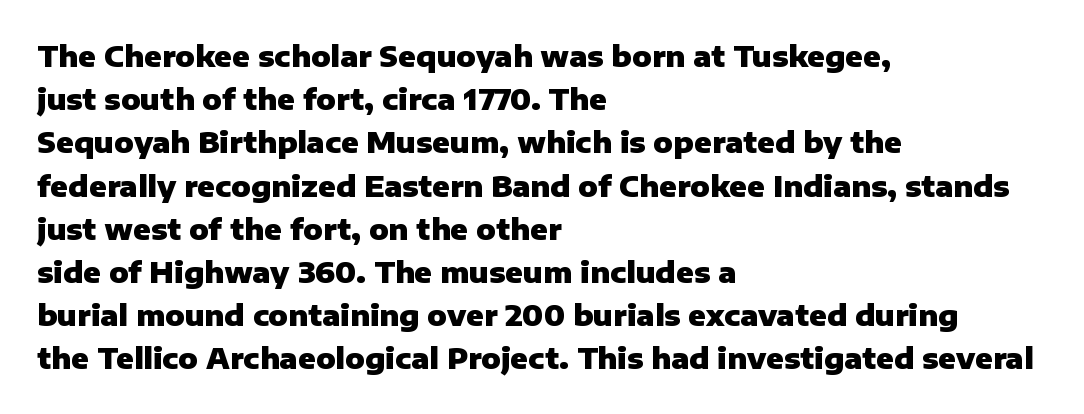
The image shows 29 px heavy sans-serif type, upright; set left-aligned, normal line spacing (1.49x), normal letter spacing, not underlined; low stroke contrast and a medium x-height.
